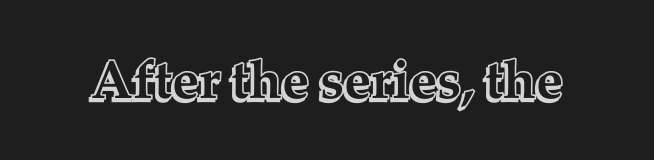
{"italic": "no", "width": "normal", "x_height": "medium", "monospaced": "no", "underline": "no", "letter_spacing": "normal", "letter_spacing_em": 0.0, "glyph_px": 54}
